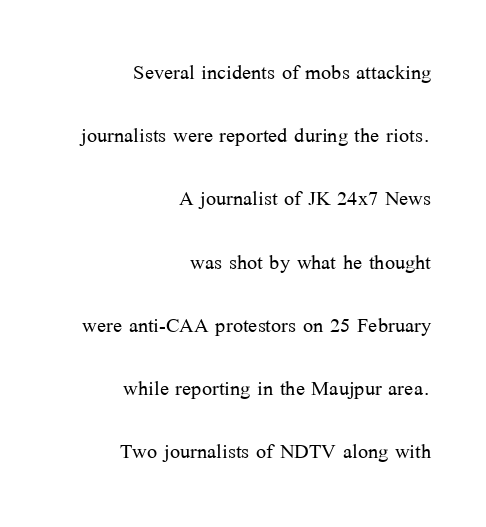
The image shows 27 px text type, upright; set right-aligned, loose line spacing (2.34x), normal letter spacing, not underlined.
